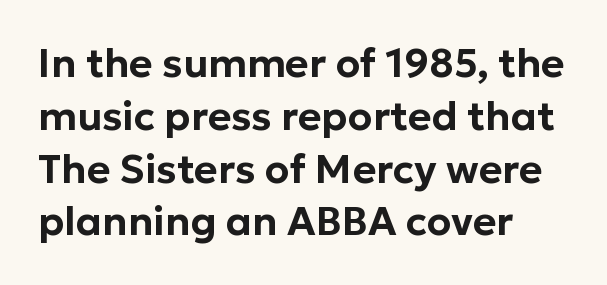
Evenly set lines give the paragraph a standard silhouette. Just letters on the line, the space beneath them empty. Serif or sans? Sans — the stroke terminals are bare. Students, note that the glyphs here touch the page at normal intervals.
